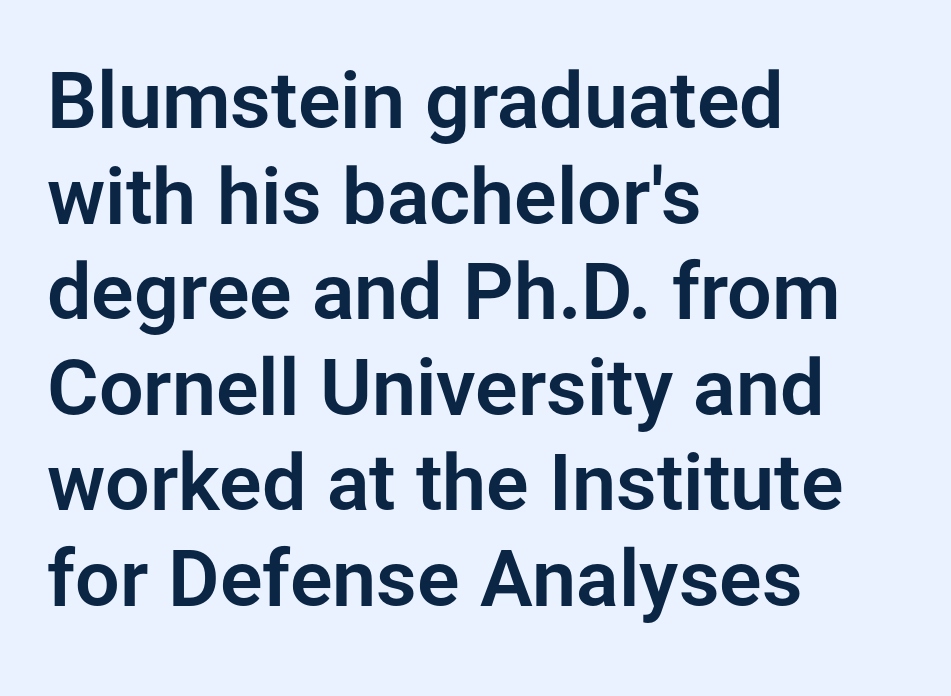
Has an underline been added? It has not. The type sits square on the baseline with zero lean. These lines are rendered in a variable-pitch font. Look at the tracking — it's just the regular setting, nothing added. Teacher's note: observe the even left margin — that is flush-left alignment.
